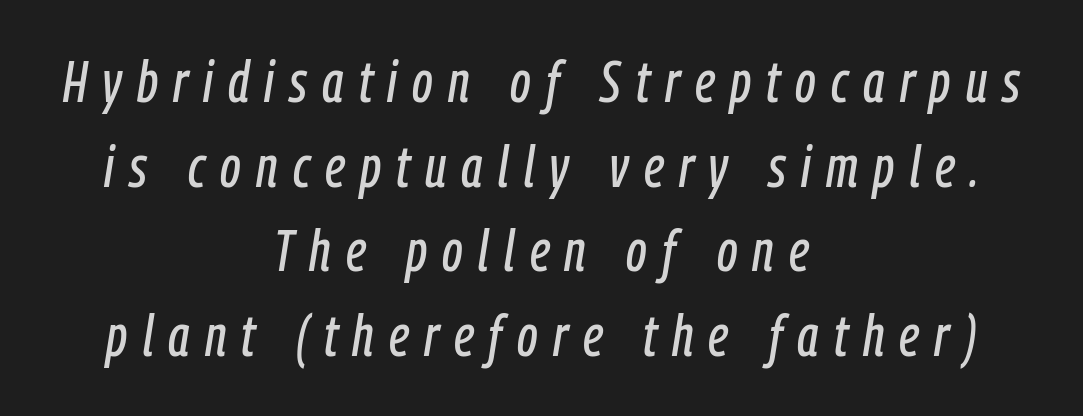
Each letter keeps its own natural width here, so spacing adapts to shape. You can tell it's italic because the verticals aren't actually vertical. The rendering uses a moderate line-height, typical for paragraphs. Anything drawn beneath the words? Only blank space.
